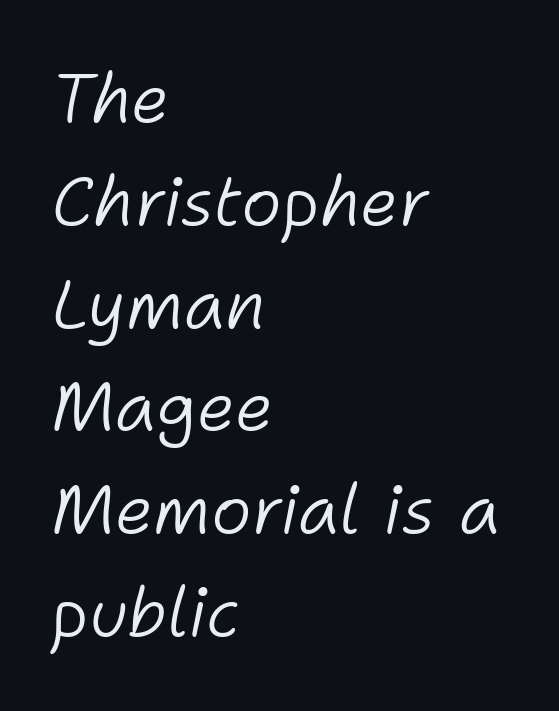
{"italic": "yes", "lean": "right", "slant_degrees": 11, "bold": "no", "weight": "light", "width": "normal", "stroke_contrast": "low", "x_height": "medium", "monospaced": "no", "underline": "no", "align": "left", "line_spacing": "normal", "line_spacing_ratio": 1.49, "letter_spacing": "normal", "letter_spacing_em": 0.0, "glyph_px": 69}
